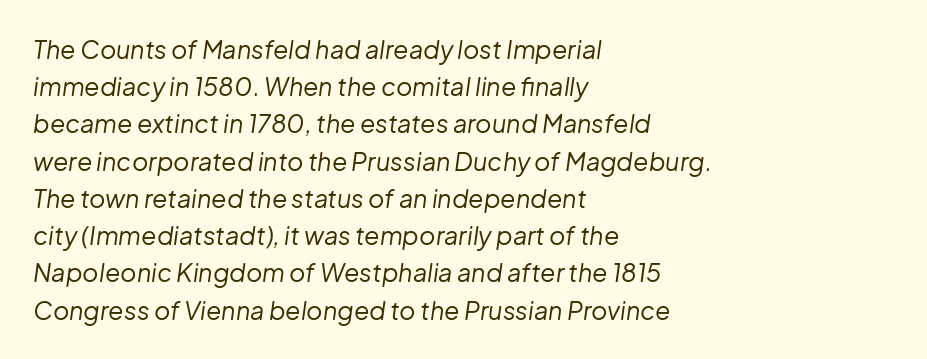
{"italic": "yes", "lean": "right", "slant_degrees": 8, "bold": "no", "underline": "no", "align": "left", "line_spacing": "normal", "line_spacing_ratio": 1.49, "letter_spacing": "normal", "letter_spacing_em": 0.0, "glyph_px": 25}
